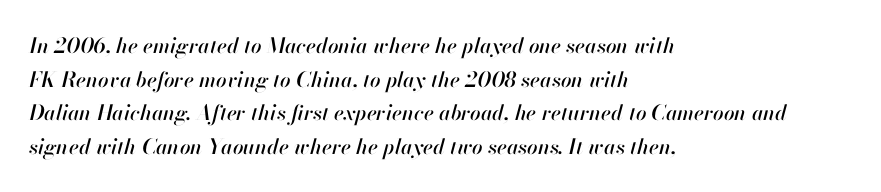
Q: Is the text italic (slanted)? A: Yes, it leans right by about 13 degrees.
Q: Is the text underlined? A: No.
Q: How is the paragraph aligned? A: Left-aligned.
Q: Is the spacing between letters normal or unusually wide? A: Normal.
Q: Is the spacing between lines tight, normal or loose? A: Normal.
